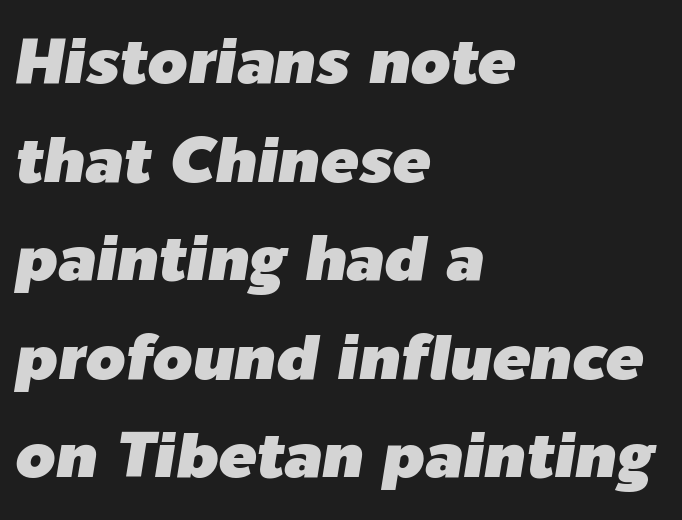
{"italic": "yes", "lean": "right", "slant_degrees": 9, "width": "normal", "stroke_contrast": "low", "x_height": "medium", "monospaced": "no", "underline": "no", "align": "left", "line_spacing": "normal", "line_spacing_ratio": 1.54, "letter_spacing": "normal", "letter_spacing_em": 0.0, "glyph_px": 64}
